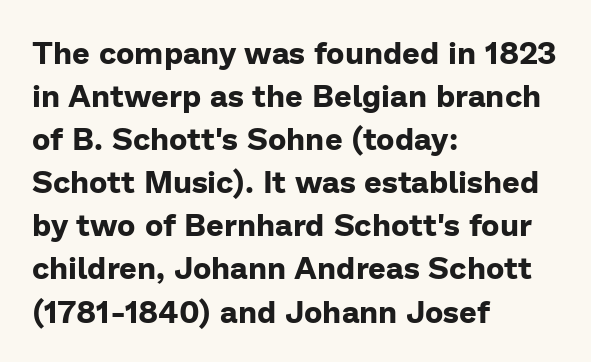
In terms of letterspacing, this is plain default setting. The rendering uses natural spacing where letterforms have individual widths. This sample uses a sans-serif face. No word sits above an underline. This is the regular roman posture of the typeface. All the whitespace from short lines collects on the right.
